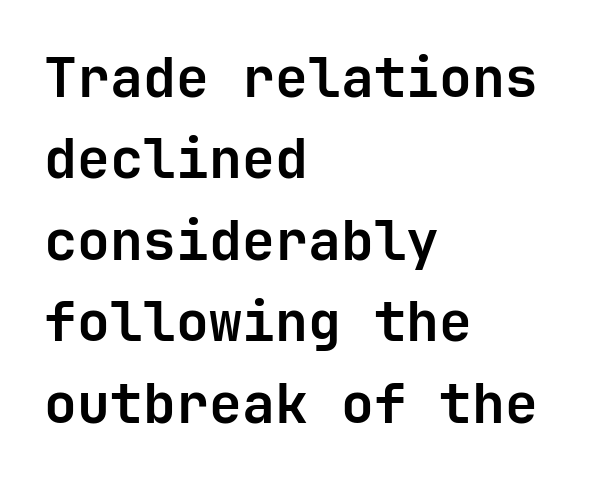
The image shows 55 px semibold sans-serif type, upright; set left-aligned, normal line spacing (1.48x), normal letter spacing, not underlined; low stroke contrast and a medium x-height.
